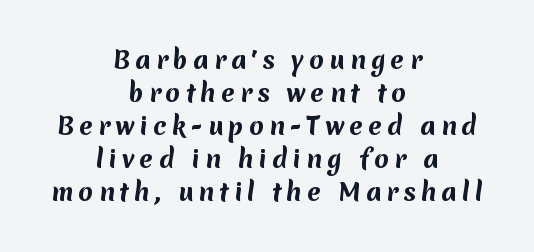
The image shows 24 px bold type; set centered, normal line spacing (1.37x), unusually wide letter spacing (+0.21 em), not underlined.
